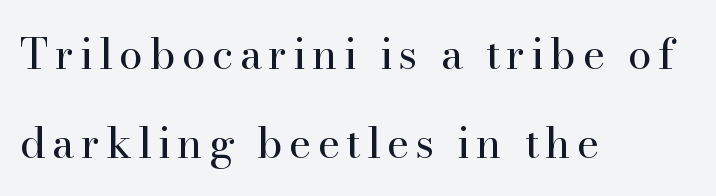
The image shows 43 px regular-weight serif type, upright; set left-aligned, loose line spacing (2.06x), not underlined; high stroke contrast and a small x-height.
